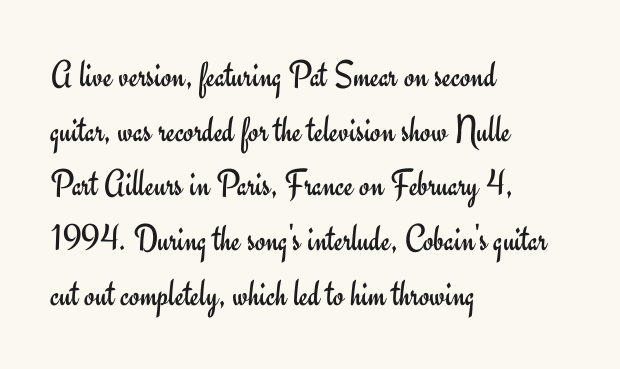
The image shows 38 px regular-weight sans-serif type; set left-aligned, normal line spacing (1.44x), normal letter spacing, not underlined; low stroke contrast and a small x-height.
